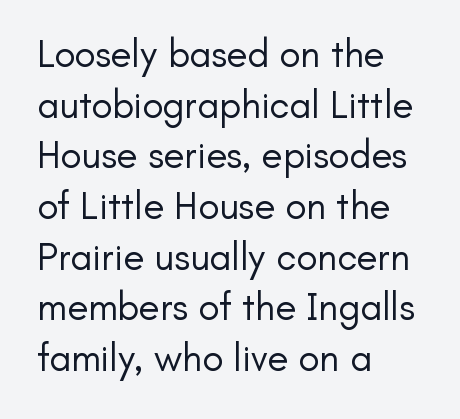
The image shows 39 px regular-weight sans-serif type, upright; set left-aligned, normal line spacing (1.3x), normal letter spacing, not underlined; low stroke contrast and a small x-height.
